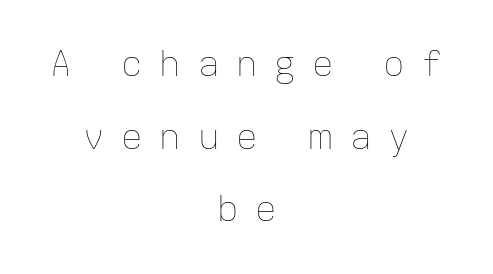
{"italic": "no", "bold": "no", "weight": "thin", "width": "normal", "stroke_contrast": "low", "x_height": "medium", "monospaced": "no", "underline": "no", "align": "center", "line_spacing": "loose", "line_spacing_ratio": 2.02, "letter_spacing": "wide", "letter_spacing_em": 0.46, "glyph_px": 36}
